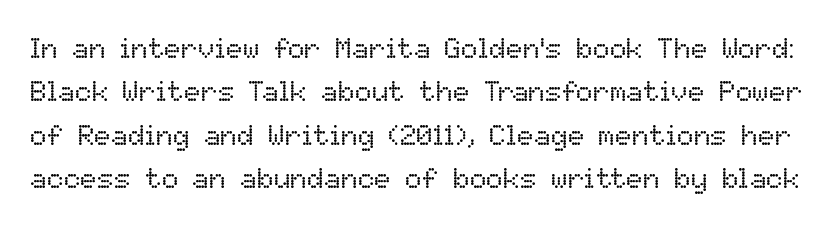
Q: Is the text bold? A: No.
Q: Is the text italic (slanted)? A: No, it is upright.
Q: Is the text underlined? A: No.
Q: Is the spacing between letters normal or unusually wide? A: Normal.
Q: Is the spacing between lines tight, normal or loose? A: Normal.
Q: Width (condensed, normal, or wide)? A: Normal.
Q: Stroke contrast? A: Low.
Q: x-height? A: Medium.
Q: Monospaced? A: No.
